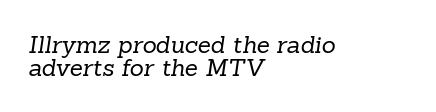
Q: Is the text bold? A: No.
Q: Is the text underlined? A: No.
Q: How is the paragraph aligned? A: Left-aligned.
Q: Is the spacing between letters normal or unusually wide? A: Normal.
Q: Is the spacing between lines tight, normal or loose? A: Tight.
